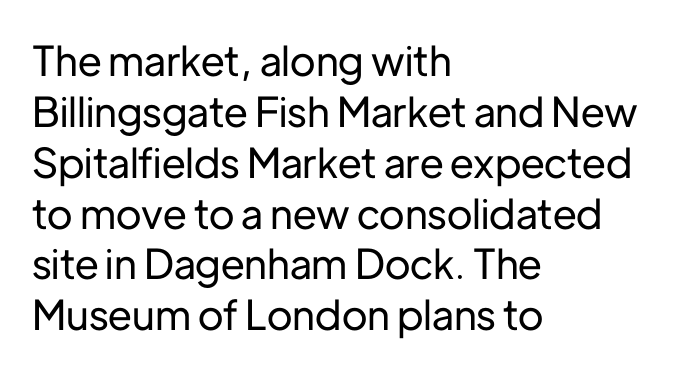
{"serif": "no", "italic": "no", "width": "normal", "stroke_contrast": "low", "x_height": "medium", "monospaced": "no", "underline": "no", "align": "left", "line_spacing_ratio": 1.24, "letter_spacing": "normal", "letter_spacing_em": 0.0, "glyph_px": 41}
